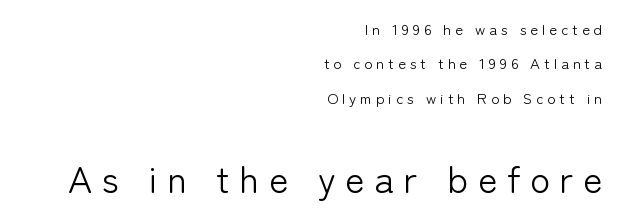
The tracking jumps out immediately: characters are airy and widely separated. Quick note: interline space is abundant. A typesetter would call this proportional, since set widths differ per character. Does the bottom block carry the larger type? Yes, it does.
